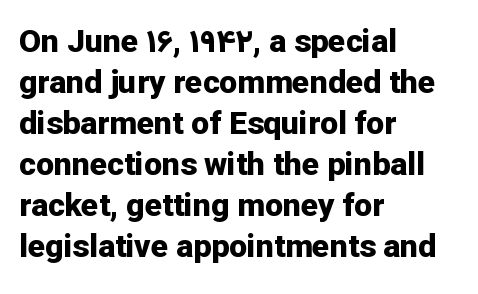
{"serif": "no", "italic": "no", "bold": "yes", "weight": "bold", "width": "normal", "stroke_contrast": "low", "x_height": "medium", "monospaced": "no", "underline": "no", "align": "left", "line_spacing": "normal", "line_spacing_ratio": 1.28, "letter_spacing": "normal", "letter_spacing_em": 0.0, "glyph_px": 32}
